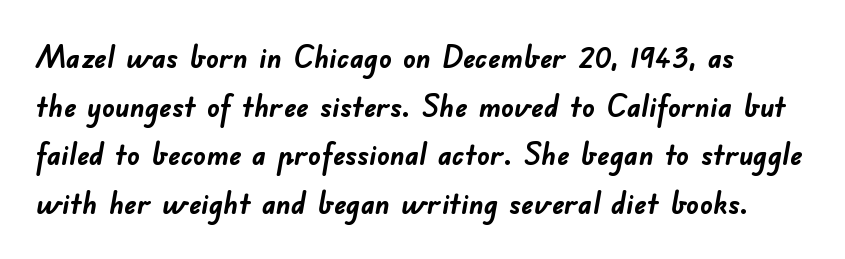
Q: Is the text bold? A: Yes.
Q: Is the typeface a serif or a sans-serif typeface? A: Sans-serif.
Q: Is the text underlined? A: No.
Q: Is the spacing between letters normal or unusually wide? A: Normal.
Q: Is the spacing between lines tight, normal or loose? A: Normal.
Q: Width (condensed, normal, or wide)? A: Normal.
Q: Stroke contrast? A: Low.
Q: x-height? A: Small.
Q: Monospaced? A: No.
